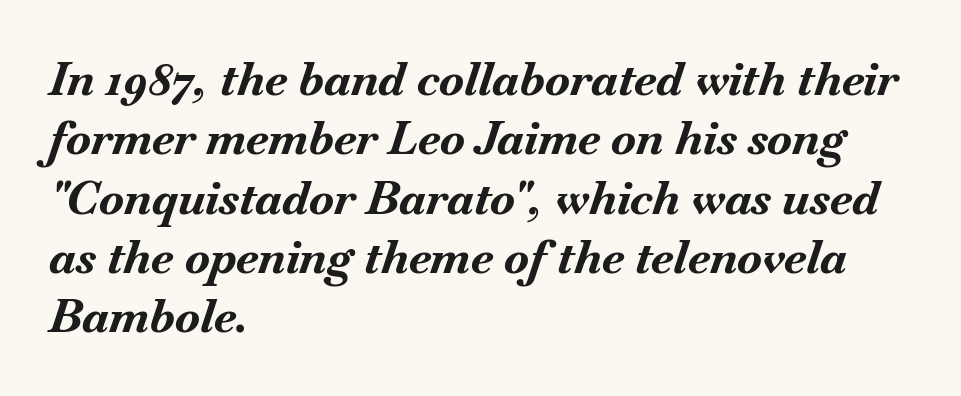
{"italic": "yes", "lean": "right", "slant_degrees": 18, "bold": "yes", "weight": "bold", "width": "normal", "stroke_contrast": "medium", "x_height": "small", "monospaced": "no", "underline": "no", "align": "left", "line_spacing": "normal", "line_spacing_ratio": 1.29, "letter_spacing": "normal", "letter_spacing_em": 0.0, "glyph_px": 46}
